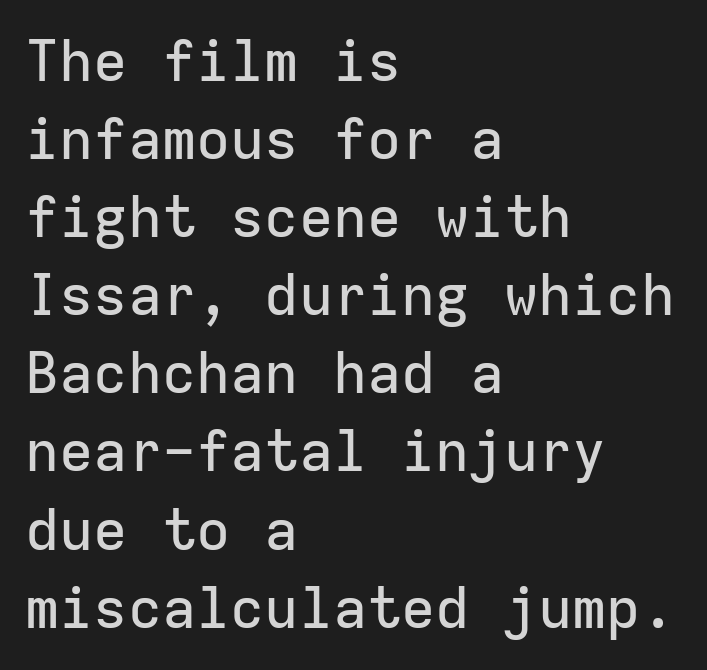
Q: Is the text italic (slanted)? A: No, it is upright.
Q: Is the typeface a serif or a sans-serif typeface? A: Sans-serif.
Q: Is the text underlined? A: No.
Q: How is the paragraph aligned? A: Left-aligned.
Q: Is the spacing between letters normal or unusually wide? A: Normal.
Q: Is the spacing between lines tight, normal or loose? A: Normal.
Q: Width (condensed, normal, or wide)? A: Normal.
Q: Stroke contrast? A: Low.
Q: x-height? A: Medium.
Q: Monospaced? A: Yes.
